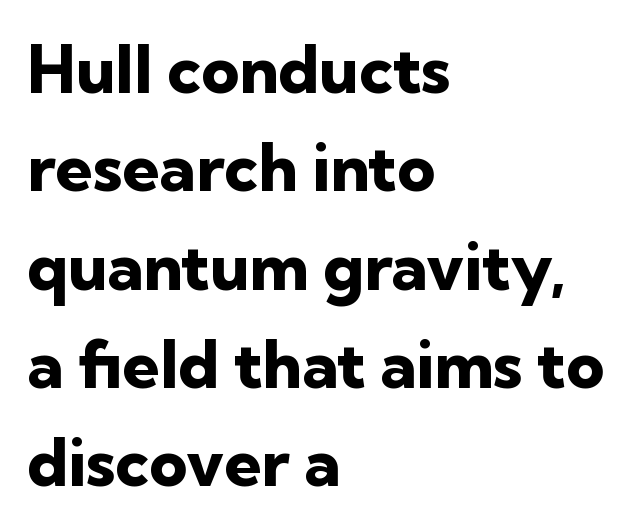
Q: Is the text bold? A: Yes.
Q: Is the text italic (slanted)? A: No, it is upright.
Q: Is the typeface a serif or a sans-serif typeface? A: Sans-serif.
Q: Is the text underlined? A: No.
Q: How is the paragraph aligned? A: Left-aligned.
Q: Is the spacing between letters normal or unusually wide? A: Normal.
Q: Is the spacing between lines tight, normal or loose? A: Normal.
Q: Width (condensed, normal, or wide)? A: Normal.
Q: Stroke contrast? A: Low.
Q: x-height? A: Medium.
Q: Monospaced? A: No.
